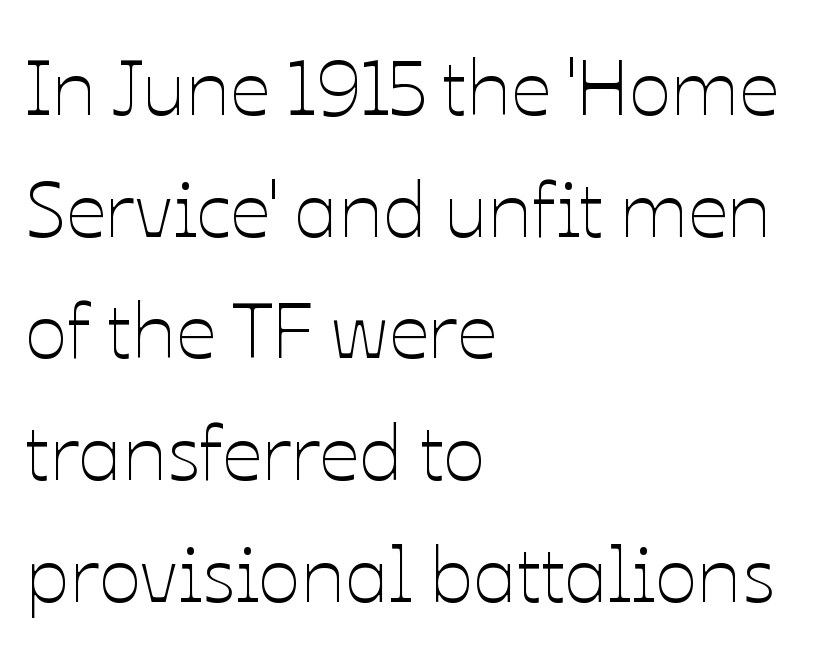
The image shows 79 px thin type, upright; set left-aligned, normal line spacing (1.54x), normal letter spacing, not underlined; low stroke contrast and a medium x-height.
